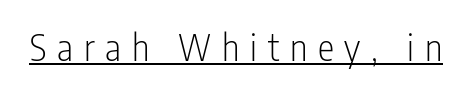
{"serif": "no", "italic": "no", "bold": "no", "weight": "light", "width": "condensed", "stroke_contrast": "low", "x_height": "medium", "monospaced": "no", "underline": "yes", "letter_spacing": "wide", "letter_spacing_em": 0.29, "glyph_px": 37}
